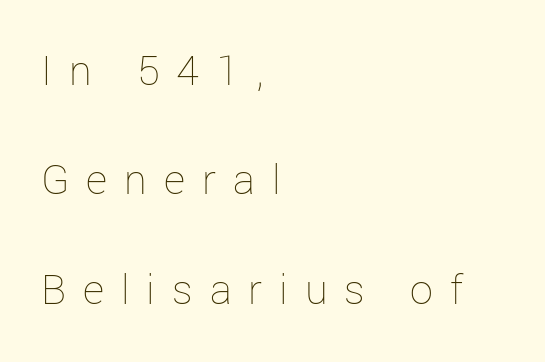
The image shows 46 px thin type, upright; set left-aligned, loose line spacing (2.38x), unusually wide letter spacing (+0.37 em), not underlined; low stroke contrast and a medium x-height.
